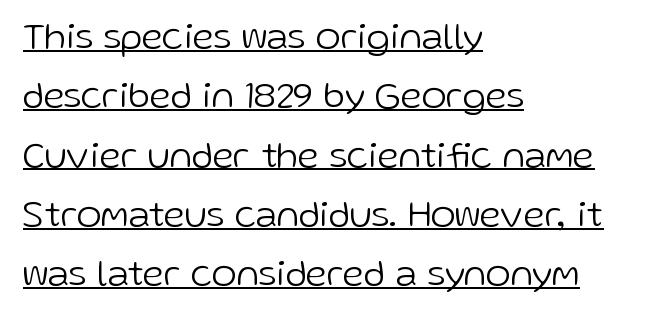
Each stroke keeps to a modest, everyday thickness or less. Do the letters lean? They stand straight. Alignment: flush left. These characters rest on top of a visible drawn line. The gaps between neighbouring characters are ordinary and unremarkable.
